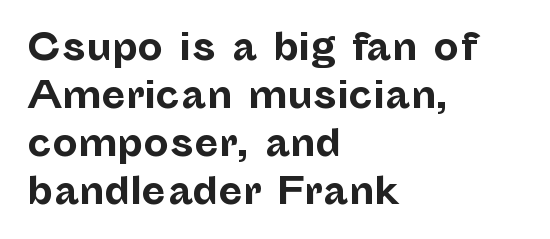
Check under the words: just untouched page. This sample uses a sans-serif face. The face used here has the dense, thick strokes of a bold. Character widths vary here, with narrow letters taking less room than wide ones. Line starts are locked; line ends wander. Evenly set lines give the paragraph a standard silhouette.
